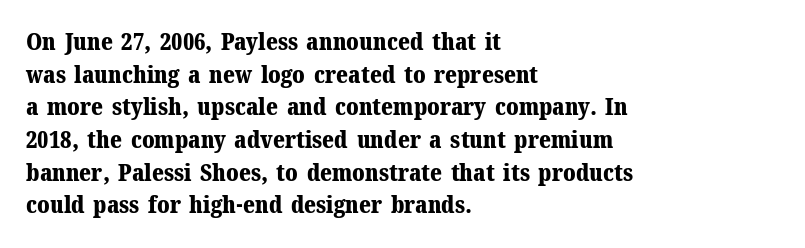
Q: Is the text bold? A: Yes.
Q: Is the text italic (slanted)? A: No, it is upright.
Q: Is the text underlined? A: No.
Q: How is the paragraph aligned? A: Left-aligned.
Q: Is the spacing between letters normal or unusually wide? A: Normal.
Q: Is the spacing between lines tight, normal or loose? A: Normal.
